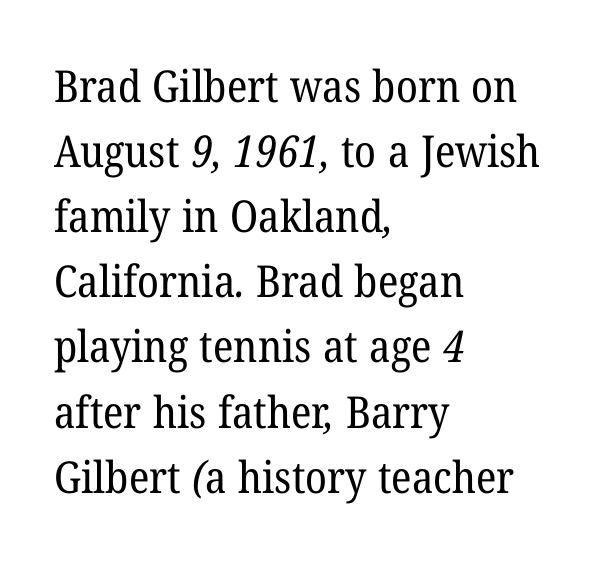
Check the space under the baseline: it is left empty. The rag falls on the right side of this text block. No extra tracking has been applied to these lines. Nothing heavy about these letters — not bold at all. Yep, those are serifs on the letters. Looks like regular typesetting: each glyph gets only the width it needs.
